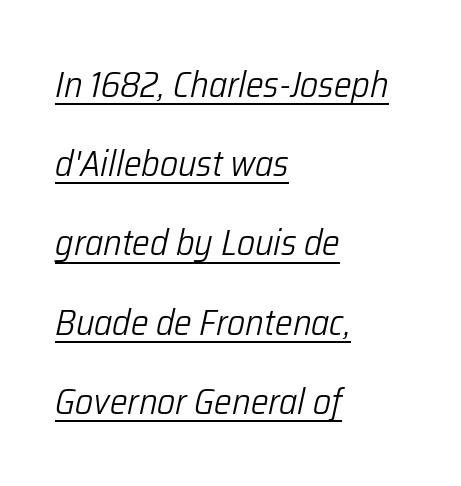
{"italic": "yes", "lean": "right", "slant_degrees": 12, "bold": "no", "weight": "light", "width": "condensed", "stroke_contrast": "low", "x_height": "medium", "monospaced": "no", "underline": "yes", "align": "left", "line_spacing": "loose", "line_spacing_ratio": 2.14, "letter_spacing": "normal", "letter_spacing_em": 0.0, "glyph_px": 37}
